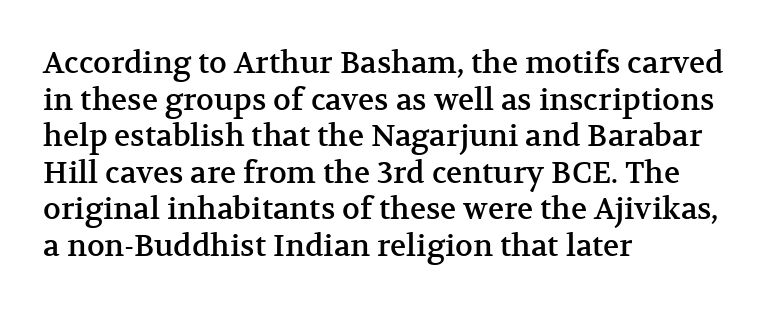
The image shows 30 px serif type, upright; set left-aligned, line spacing 1.22x, normal letter spacing, not underlined; medium stroke contrast and a medium x-height.
